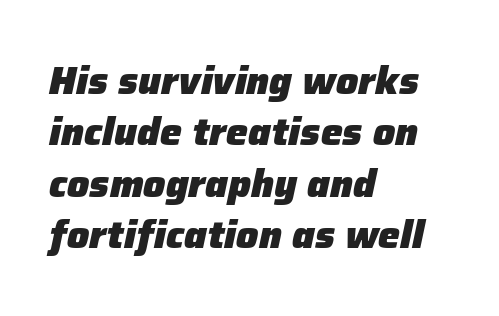
Q: Is the text bold? A: Yes.
Q: Is the text italic (slanted)? A: Yes, it leans right by about 12 degrees.
Q: Is the text underlined? A: No.
Q: How is the paragraph aligned? A: Left-aligned.
Q: Is the spacing between letters normal or unusually wide? A: Normal.
Q: Is the spacing between lines tight, normal or loose? A: Normal.
Q: Width (condensed, normal, or wide)? A: Normal.
Q: Stroke contrast? A: Low.
Q: x-height? A: Medium.
Q: Monospaced? A: No.
